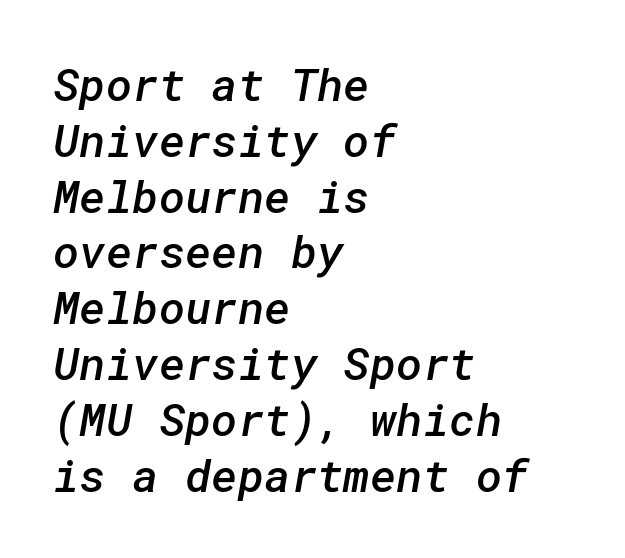
Stems and bowls a touch heavier than normal — semibold. Look at the tracking — it's just the regular setting, nothing added. Only glyphs here, with clear space below each row. The lines are quadded left.
